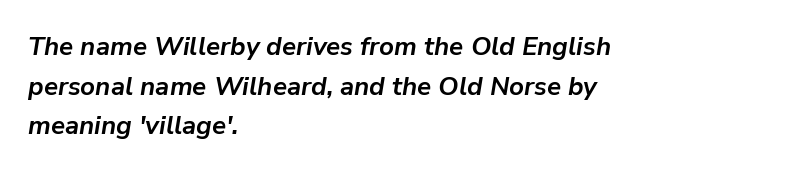
A bare baseline throughout the passage. Caption: multi-line text, flush left, ragged right. Rows of type keep a routine distance in the vertical direction. The font's italic variant was chosen for this text. Stroke thickness is high; the sample reads as a true bold.
